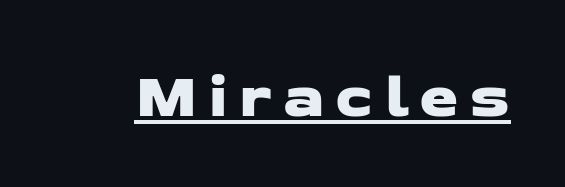
Q: Is the typeface a serif or a sans-serif typeface? A: Sans-serif.
Q: Is the text underlined? A: Yes.
Q: Width (condensed, normal, or wide)? A: Wide.
Q: Stroke contrast? A: Low.
Q: x-height? A: Medium.
Q: Monospaced? A: No.
